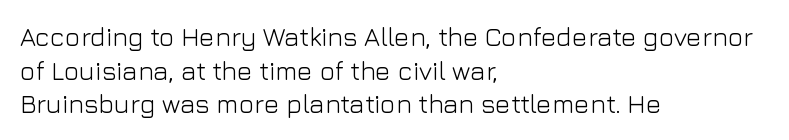
{"italic": "no", "bold": "no", "underline": "no", "align": "left", "line_spacing": "normal", "line_spacing_ratio": 1.29, "letter_spacing": "normal", "letter_spacing_em": 0.0, "glyph_px": 26}
